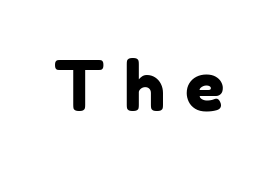
{"serif": "no", "width": "normal", "stroke_contrast": "low", "x_height": "medium", "monospaced": "no", "underline": "no", "letter_spacing": "wide", "letter_spacing_em": 0.28, "glyph_px": 69}
